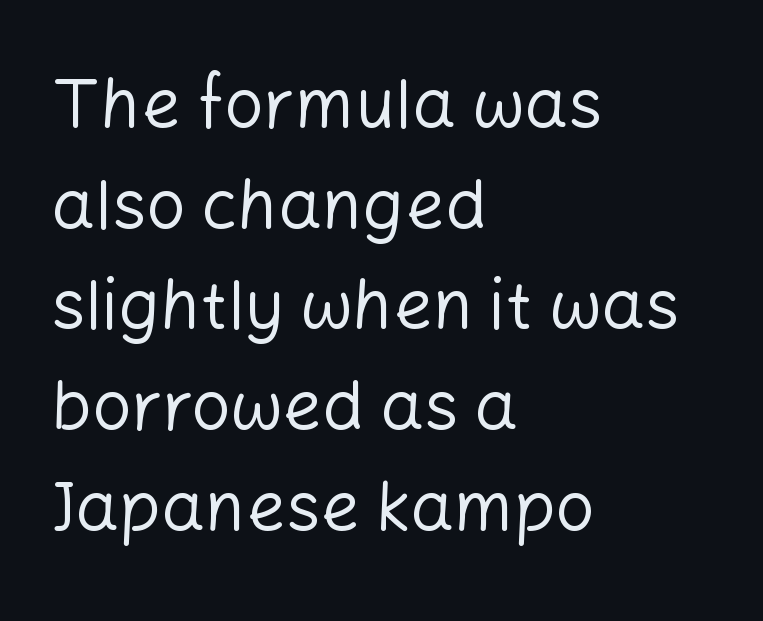
Nobody drew a line under any word here. The text was rendered using a sans face with plain stroke endings. Posture: straight, roman, zero tilt. One glance says typical: line gaps are just what's usual.
